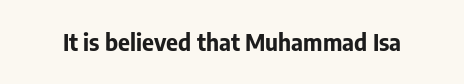
{"italic": "no", "bold": "yes", "underline": "no", "letter_spacing": "normal", "letter_spacing_em": 0.0, "glyph_px": 23}
